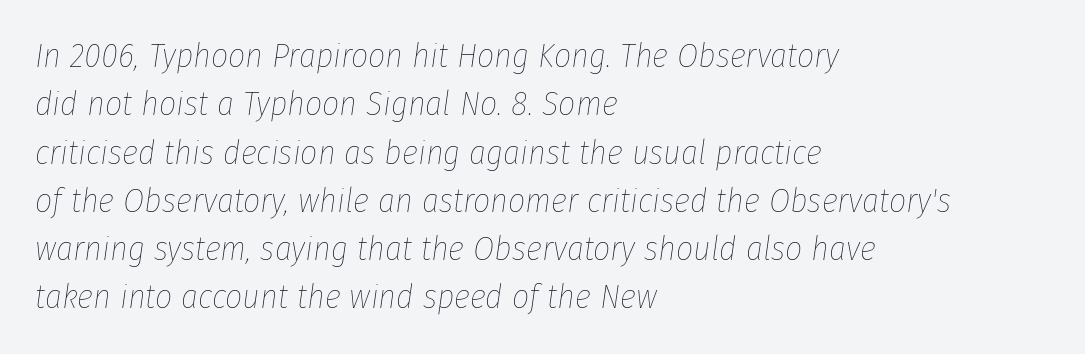
{"italic": "yes", "lean": "right", "slant_degrees": 8, "bold": "no", "weight": "thin", "width": "condensed", "stroke_contrast": "low", "x_height": "medium", "monospaced": "no", "underline": "no", "align": "left", "line_spacing": "normal", "line_spacing_ratio": 1.42, "letter_spacing": "normal", "letter_spacing_em": 0.0, "glyph_px": 34}
